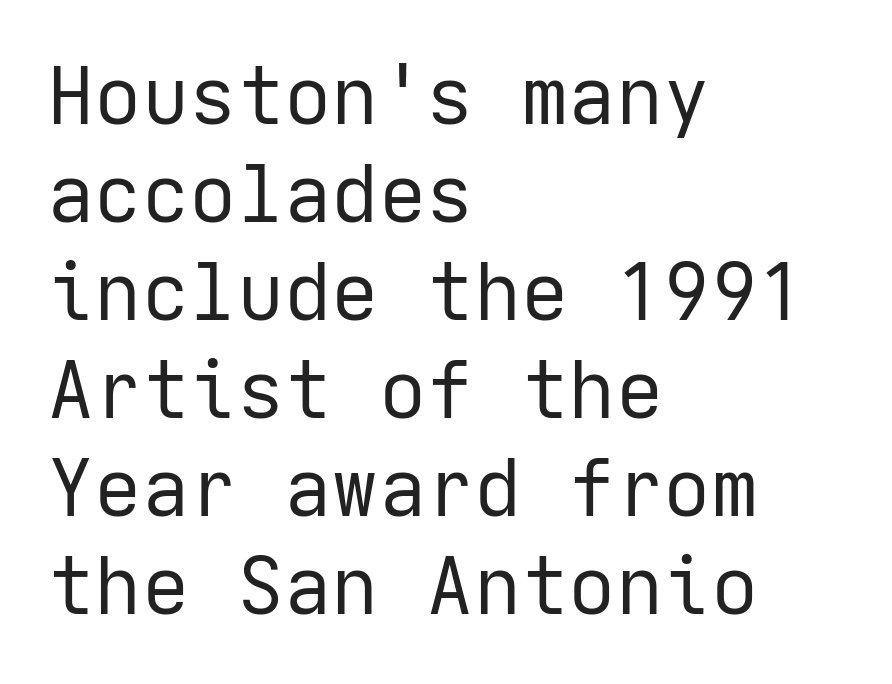
{"serif": "no", "italic": "no", "bold": "no", "weight": "regular", "width": "normal", "stroke_contrast": "low", "x_height": "medium", "underline": "no", "align": "left", "line_spacing_ratio": 1.24, "letter_spacing": "normal", "letter_spacing_em": 0.0, "glyph_px": 79}
